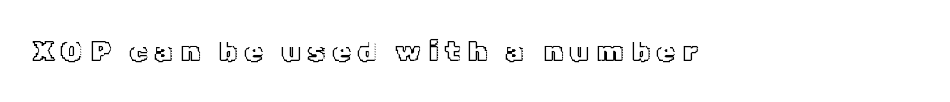
The face used here is proportionally spaced, like ordinary book or web type. Each word looks stretched out because of the extra space between its letters. Unlike italic type, these characters show no tilt at all. Any mark beneath the type? The region is blank.
